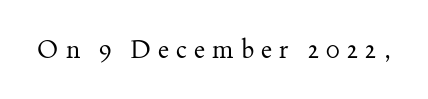
The image shows 25 px text type, upright; set unusually wide letter spacing (+0.29 em), not underlined.
